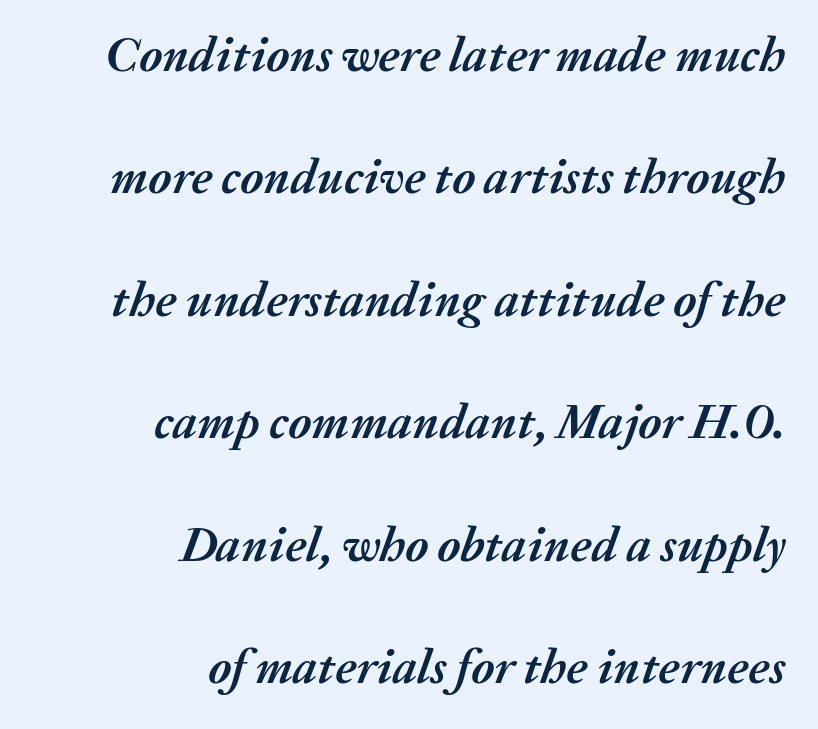
Q: Is the text bold? A: Yes.
Q: Is the text italic (slanted)? A: Yes, it leans right by about 20 degrees.
Q: Is the text underlined? A: No.
Q: How is the paragraph aligned? A: Right-aligned.
Q: Is the spacing between letters normal or unusually wide? A: Normal.
Q: Is the spacing between lines tight, normal or loose? A: Loose.
Q: Width (condensed, normal, or wide)? A: Normal.
Q: Stroke contrast? A: Medium.
Q: x-height? A: Medium.
Q: Monospaced? A: No.
